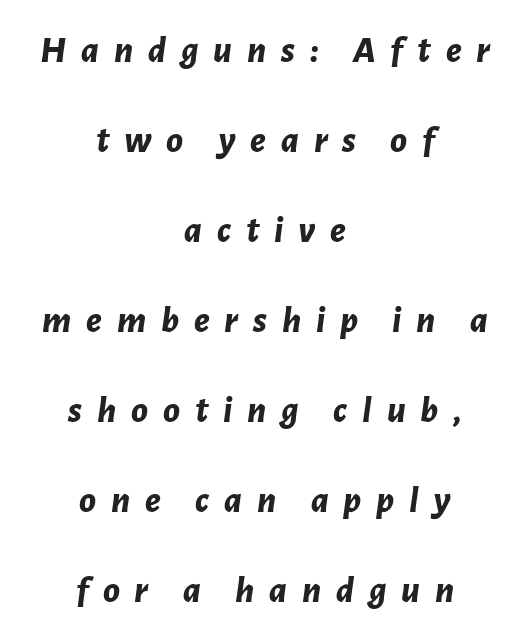
Q: Is the text bold? A: Yes.
Q: Is the text italic (slanted)? A: Yes, it leans right by about 7 degrees.
Q: Is the text underlined? A: No.
Q: How is the paragraph aligned? A: Centered.
Q: Is the spacing between letters normal or unusually wide? A: Unusually wide.
Q: Is the spacing between lines tight, normal or loose? A: Loose.
Q: Width (condensed, normal, or wide)? A: Normal.
Q: Stroke contrast? A: Low.
Q: x-height? A: Medium.
Q: Monospaced? A: No.
